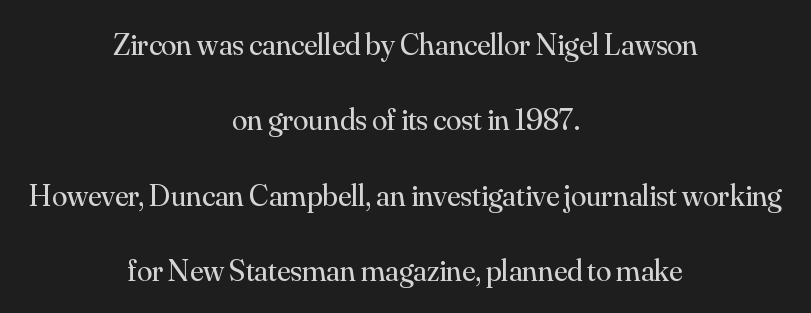
{"serif": "yes", "italic": "no", "bold": "no", "weight": "regular", "width": "normal", "stroke_contrast": "medium", "x_height": "small", "monospaced": "no", "underline": "no", "align": "center", "line_spacing": "loose", "line_spacing_ratio": 2.43, "letter_spacing": "normal", "letter_spacing_em": 0.0, "glyph_px": 31}
